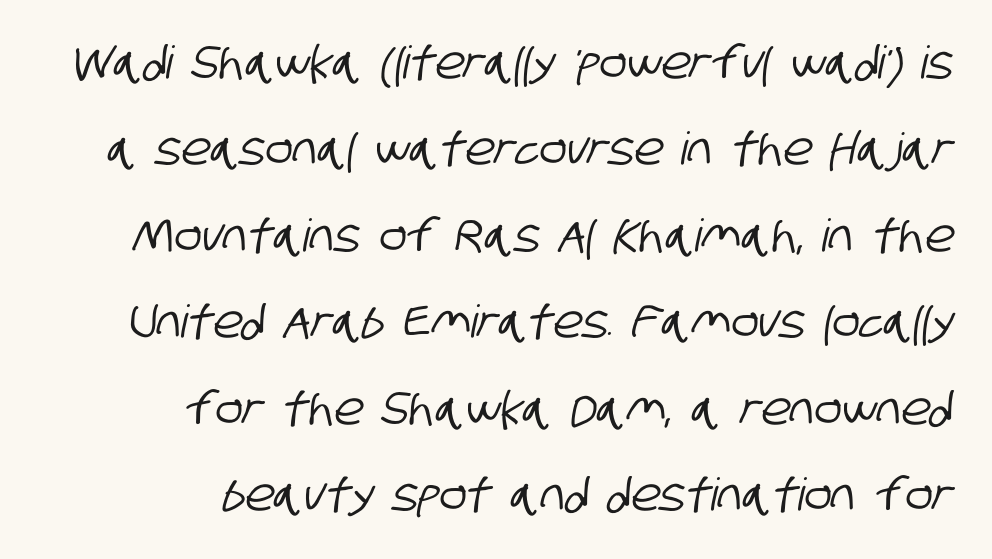
Does the type have serifs? No, each stem ends abruptly. A great deal of white space separates one row of letters from the next. Casual observation: everything's shoved over to the right. Do the characters align in a grid? No, the font is proportional.
